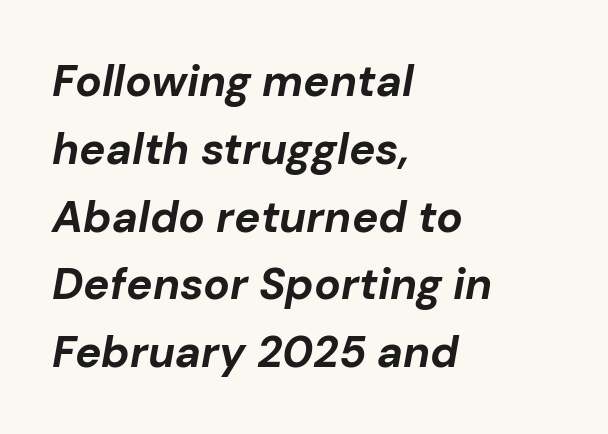
Q: Is the text bold? A: Yes.
Q: Is the text italic (slanted)? A: Yes, it leans right by about 10 degrees.
Q: Is the text underlined? A: No.
Q: How is the paragraph aligned? A: Left-aligned.
Q: Is the spacing between letters normal or unusually wide? A: Normal.
Q: Is the spacing between lines tight, normal or loose? A: Normal.
Q: Width (condensed, normal, or wide)? A: Normal.
Q: Stroke contrast? A: Low.
Q: x-height? A: Medium.
Q: Monospaced? A: No.
